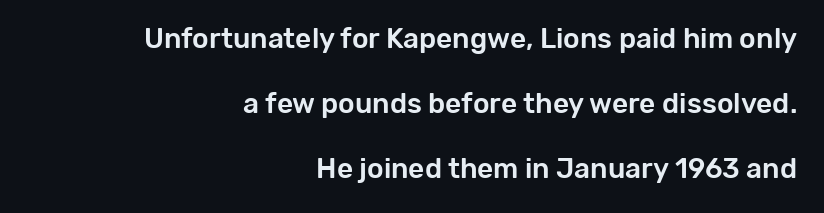
{"serif": "no", "italic": "no", "width": "normal", "stroke_contrast": "low", "x_height": "medium", "monospaced": "no", "underline": "no", "align": "right", "line_spacing": "loose", "line_spacing_ratio": 2.33, "letter_spacing": "normal", "letter_spacing_em": 0.0, "glyph_px": 28}
